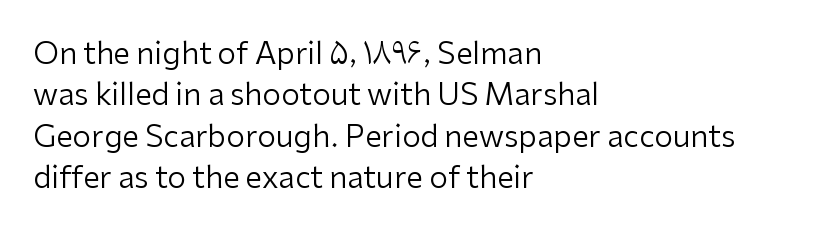
The image shows 30 px regular-weight sans-serif type, upright; set left-aligned, normal line spacing (1.38x), normal letter spacing, not underlined; low stroke contrast and a medium x-height.
